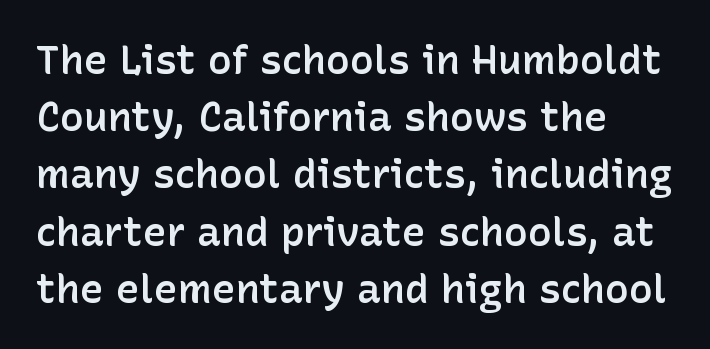
This is moderately heavy type, rendered in semibold. Check the space under the baseline: it is left empty. These lines are rendered in a variable-pitch font. A typesetter would call this zero additional tracking. If you drew a ruler down the left edge, every line would touch it.
